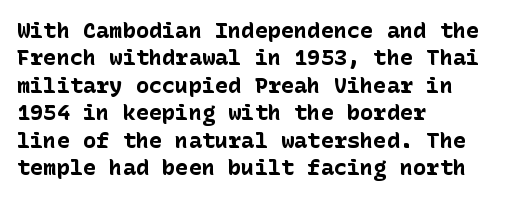
Only glyphs here, with clear space below each row. The type sits square on the baseline with zero lean. Short note: letters normally spaced. Summary of vertical rhythm: regular, with standard interline spacing. Thick stems and heavy bowls — unmistakably bold. Short and long lines alike share a common starting point at left.
